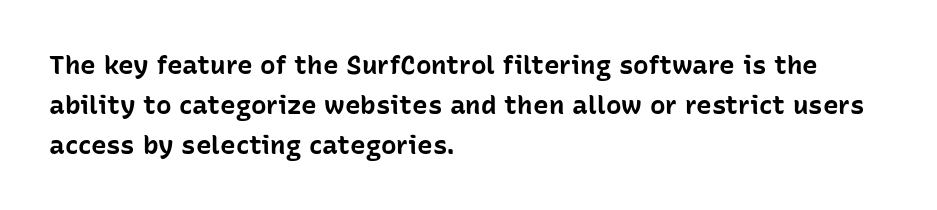
Q: Is the text bold? A: Yes.
Q: Is the text italic (slanted)? A: No, it is upright.
Q: Is the text underlined? A: No.
Q: How is the paragraph aligned? A: Left-aligned.
Q: Is the spacing between letters normal or unusually wide? A: Normal.
Q: Is the spacing between lines tight, normal or loose? A: Normal.
